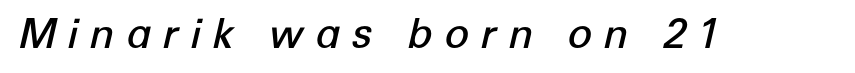
{"italic": "yes", "lean": "right", "slant_degrees": 12, "bold": "semi", "weight": "semibold", "width": "normal", "stroke_contrast": "low", "x_height": "medium", "monospaced": "no", "underline": "no", "letter_spacing": "wide", "letter_spacing_em": 0.27, "glyph_px": 41}
